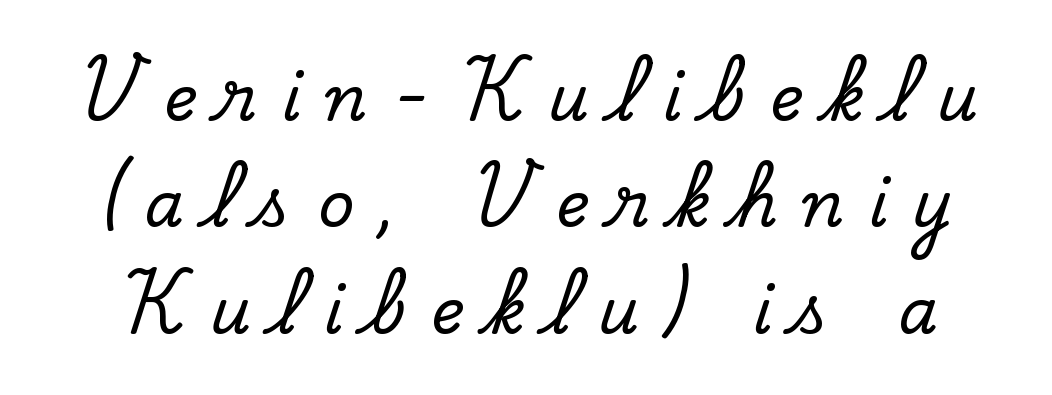
{"serif": "yes", "width": "normal", "stroke_contrast": "low", "x_height": "small", "monospaced": "no", "underline": "no", "line_spacing": "normal", "line_spacing_ratio": 1.69, "letter_spacing": "wide", "letter_spacing_em": 0.39, "glyph_px": 63}
